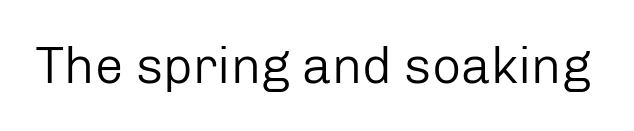
{"serif": "no", "italic": "no", "bold": "no", "weight": "regular", "width": "normal", "stroke_contrast": "low", "x_height": "medium", "monospaced": "no", "underline": "no", "letter_spacing": "normal", "letter_spacing_em": 0.0, "glyph_px": 51}
